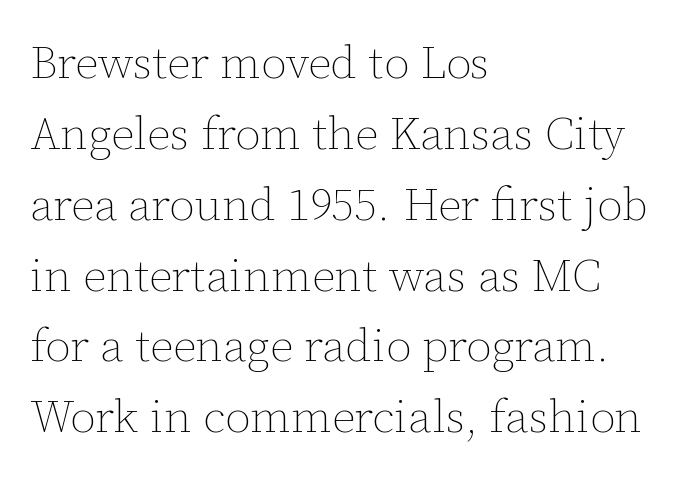
Q: Is the text bold? A: No.
Q: Is the text italic (slanted)? A: No, it is upright.
Q: Is the text underlined? A: No.
Q: How is the paragraph aligned? A: Left-aligned.
Q: Is the spacing between letters normal or unusually wide? A: Normal.
Q: Is the spacing between lines tight, normal or loose? A: Normal.
Q: Width (condensed, normal, or wide)? A: Normal.
Q: Stroke contrast? A: Low.
Q: x-height? A: Medium.
Q: Monospaced? A: No.
